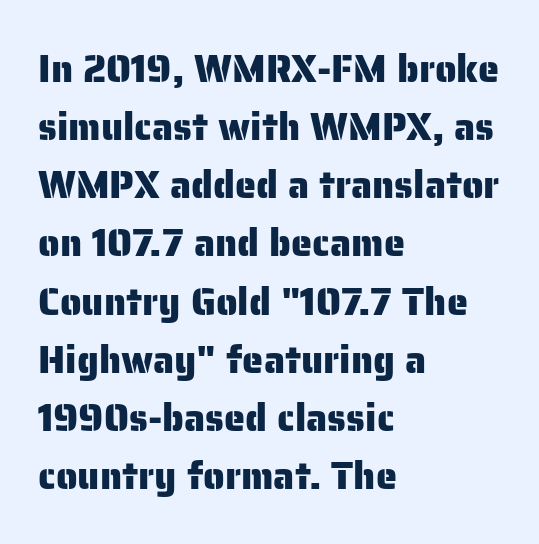
{"serif": "no", "italic": "no", "width": "normal", "stroke_contrast": "low", "x_height": "medium", "monospaced": "no", "underline": "no", "align": "left", "line_spacing": "normal", "line_spacing_ratio": 1.53, "letter_spacing": "normal", "letter_spacing_em": 0.0, "glyph_px": 38}
